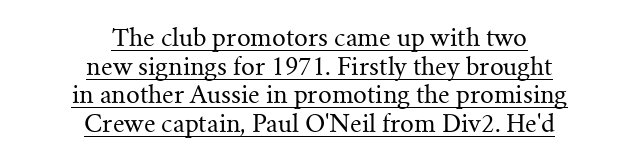
Does a line run under the words? Yes, clearly. The setting favours the middle, as headings and verse often do. Spacing between characters is what you'd get straight out of the box. This is not heavy type; no bold has been used. A typesetter would mark this as roman, not italic.
